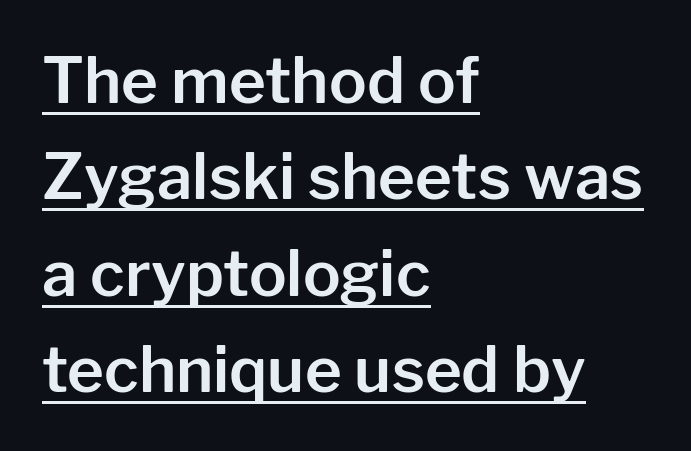
Q: Is the text italic (slanted)? A: No, it is upright.
Q: Is the typeface a serif or a sans-serif typeface? A: Sans-serif.
Q: Is the text underlined? A: Yes.
Q: How is the paragraph aligned? A: Left-aligned.
Q: Is the spacing between letters normal or unusually wide? A: Normal.
Q: Is the spacing between lines tight, normal or loose? A: Normal.
Q: Width (condensed, normal, or wide)? A: Normal.
Q: Stroke contrast? A: Low.
Q: x-height? A: Medium.
Q: Monospaced? A: No.
